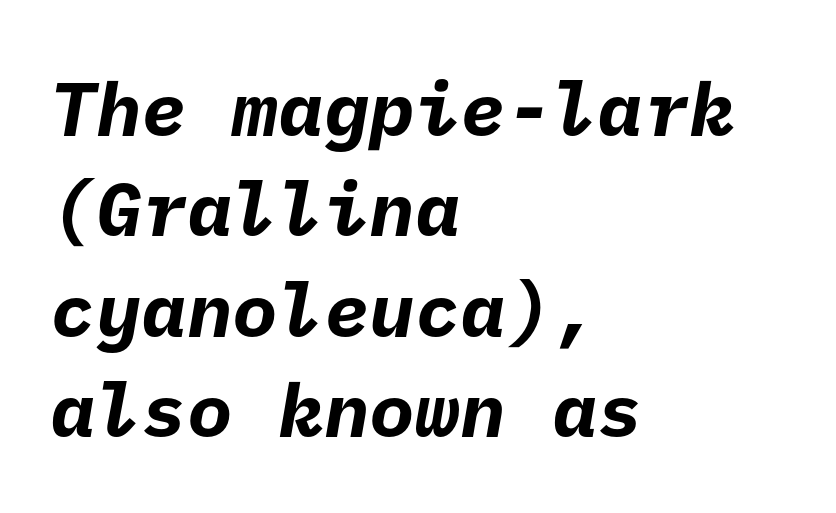
The image shows 76 px bold sans-serif type; set left-aligned, normal line spacing (1.32x), normal letter spacing, not underlined; low stroke contrast and a medium x-height.
